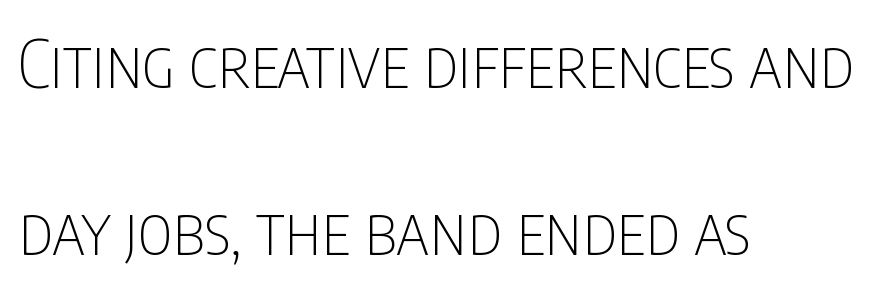
{"serif": "no", "italic": "no", "bold": "no", "weight": "thin", "width": "condensed", "stroke_contrast": "low", "x_height": "large", "monospaced": "no", "underline": "no", "align": "left", "line_spacing": "loose", "line_spacing_ratio": 2.49, "letter_spacing": "normal", "letter_spacing_em": 0.0, "glyph_px": 67}
